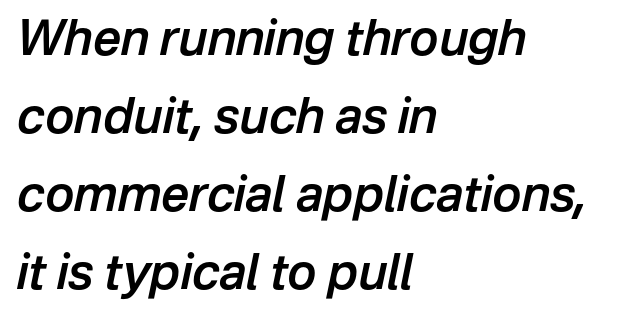
The image shows 49 px semibold type, italic (leaning right); set left-aligned, normal line spacing (1.59x), normal letter spacing, not underlined; low stroke contrast and a medium x-height.
